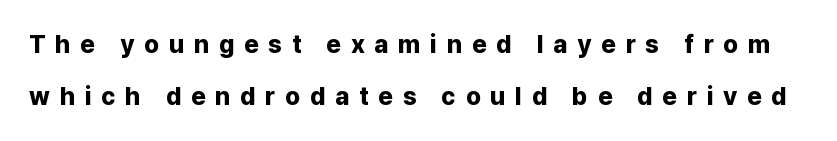
{"italic": "no", "bold": "yes", "underline": "no", "line_spacing": "loose", "line_spacing_ratio": 2.07, "letter_spacing": "wide", "letter_spacing_em": 0.39, "glyph_px": 25}
